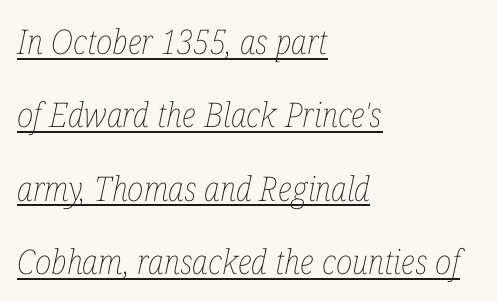
Line spacing here is loose. Each stroke keeps to a modest, everyday thickness or less. Is the type slanted? Yes — the strokes lean at a clear angle. The passage shown is underscored from start to finish. Each letter keeps its own natural width here, so spacing adapts to shape. The gaps between neighbouring characters are ordinary and unremarkable.
